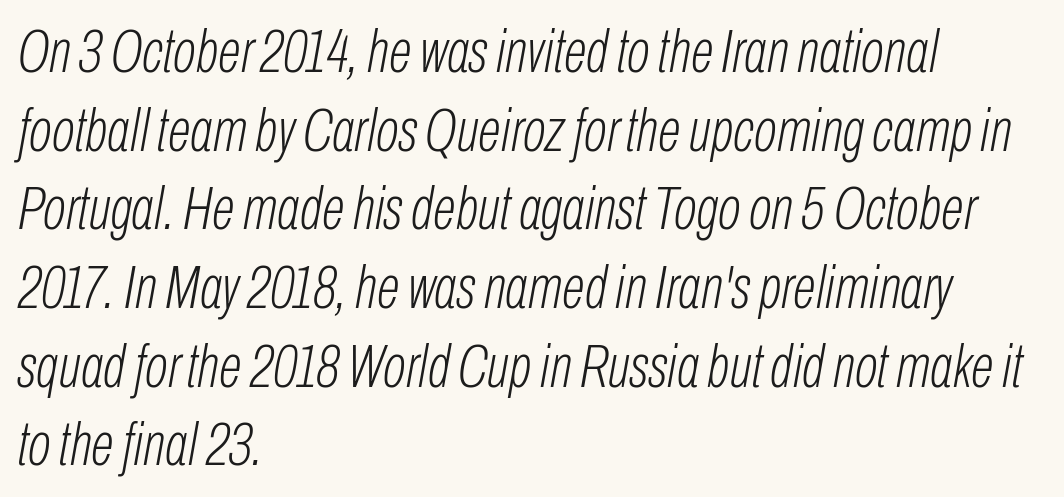
Q: Is the text bold? A: No.
Q: Is the text italic (slanted)? A: Yes, it leans right by about 10 degrees.
Q: Is the text underlined? A: No.
Q: How is the paragraph aligned? A: Left-aligned.
Q: Is the spacing between letters normal or unusually wide? A: Normal.
Q: Is the spacing between lines tight, normal or loose? A: Normal.
Q: Width (condensed, normal, or wide)? A: Condensed.
Q: Stroke contrast? A: Low.
Q: x-height? A: Medium.
Q: Monospaced? A: No.
